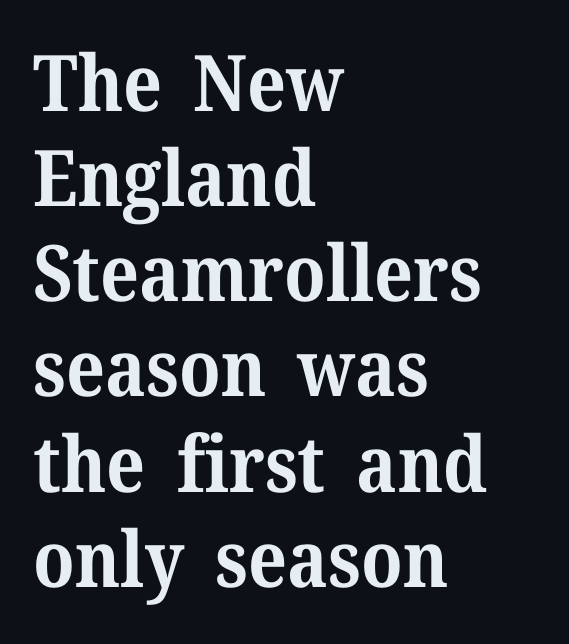
Q: Is the text bold? A: Yes.
Q: Is the text italic (slanted)? A: No, it is upright.
Q: Is the typeface a serif or a sans-serif typeface? A: Serif.
Q: Is the text underlined? A: No.
Q: How is the paragraph aligned? A: Left-aligned.
Q: Is the spacing between letters normal or unusually wide? A: Normal.
Q: Width (condensed, normal, or wide)? A: Normal.
Q: Stroke contrast? A: Medium.
Q: x-height? A: Medium.
Q: Monospaced? A: No.
